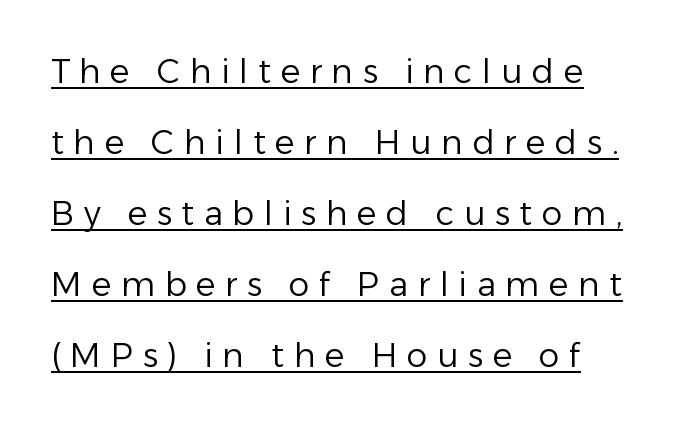
Q: Is the text bold? A: No.
Q: Is the text italic (slanted)? A: No, it is upright.
Q: Is the typeface a serif or a sans-serif typeface? A: Sans-serif.
Q: Is the text underlined? A: Yes.
Q: Is the spacing between letters normal or unusually wide? A: Unusually wide.
Q: Is the spacing between lines tight, normal or loose? A: Loose.
Q: Width (condensed, normal, or wide)? A: Normal.
Q: Stroke contrast? A: Low.
Q: x-height? A: Medium.
Q: Monospaced? A: No.
